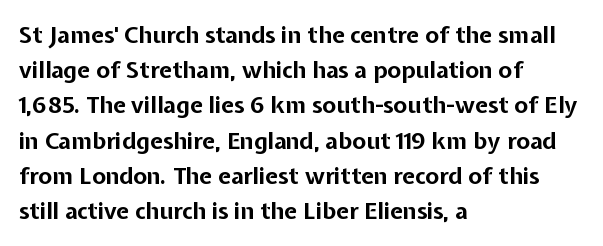
The image shows 23 px bold type, upright; set left-aligned, normal line spacing (1.53x), normal letter spacing, not underlined.
